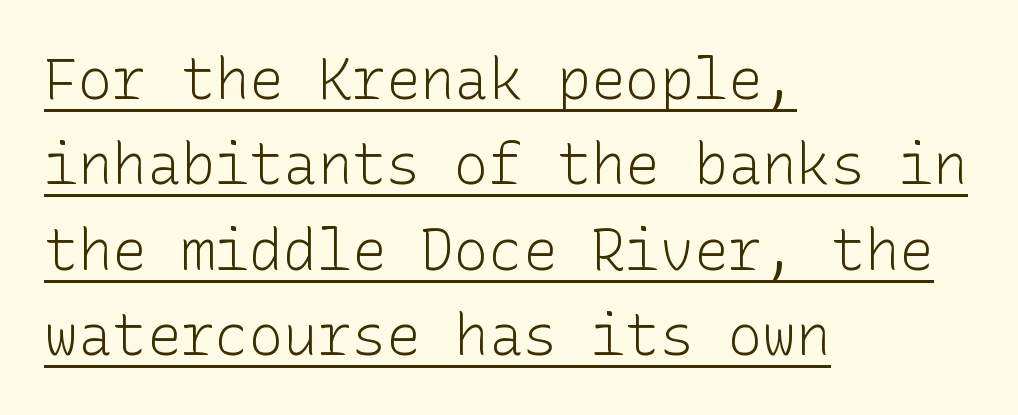
The image shows 57 px light sans-serif type, upright; set left-aligned, normal line spacing (1.5x), normal letter spacing, underlined; low stroke contrast and a medium x-height.
